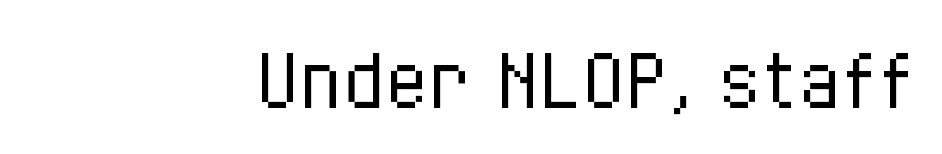
{"italic": "no", "bold": "no", "weight": "regular", "width": "condensed", "stroke_contrast": "low", "x_height": "medium", "monospaced": "no", "underline": "no", "align": "right", "letter_spacing": "normal", "letter_spacing_em": 0.0, "glyph_px": 71}
